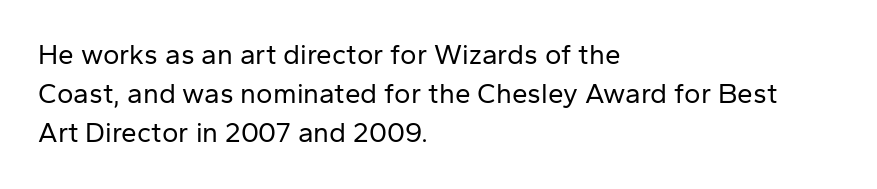
Q: Is the text bold? A: No.
Q: Is the text italic (slanted)? A: No, it is upright.
Q: Is the typeface a serif or a sans-serif typeface? A: Sans-serif.
Q: Is the text underlined? A: No.
Q: How is the paragraph aligned? A: Left-aligned.
Q: Is the spacing between letters normal or unusually wide? A: Normal.
Q: Is the spacing between lines tight, normal or loose? A: Normal.
Q: Width (condensed, normal, or wide)? A: Normal.
Q: Stroke contrast? A: Low.
Q: x-height? A: Medium.
Q: Monospaced? A: No.
